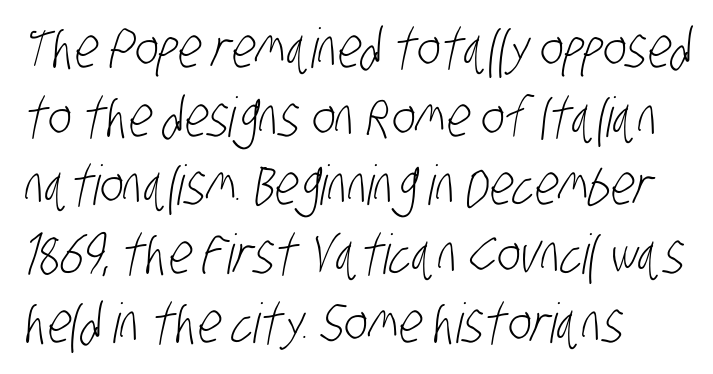
Q: Is the text bold? A: No.
Q: Is the typeface a serif or a sans-serif typeface? A: Sans-serif.
Q: Is the text underlined? A: No.
Q: How is the paragraph aligned? A: Left-aligned.
Q: Is the spacing between letters normal or unusually wide? A: Normal.
Q: Is the spacing between lines tight, normal or loose? A: Normal.
Q: Width (condensed, normal, or wide)? A: Condensed.
Q: Stroke contrast? A: Low.
Q: x-height? A: Large.
Q: Monospaced? A: No.
